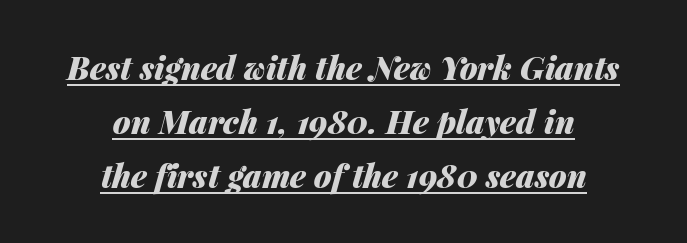
The rendering uses a bold face; every stroke is thick and dark. The rendering uses natural spacing where letterforms have individual widths. These lines keep a tight, regular rhythm from letter to letter. Characters are canted at an angle relative to the baseline's perpendicular.
